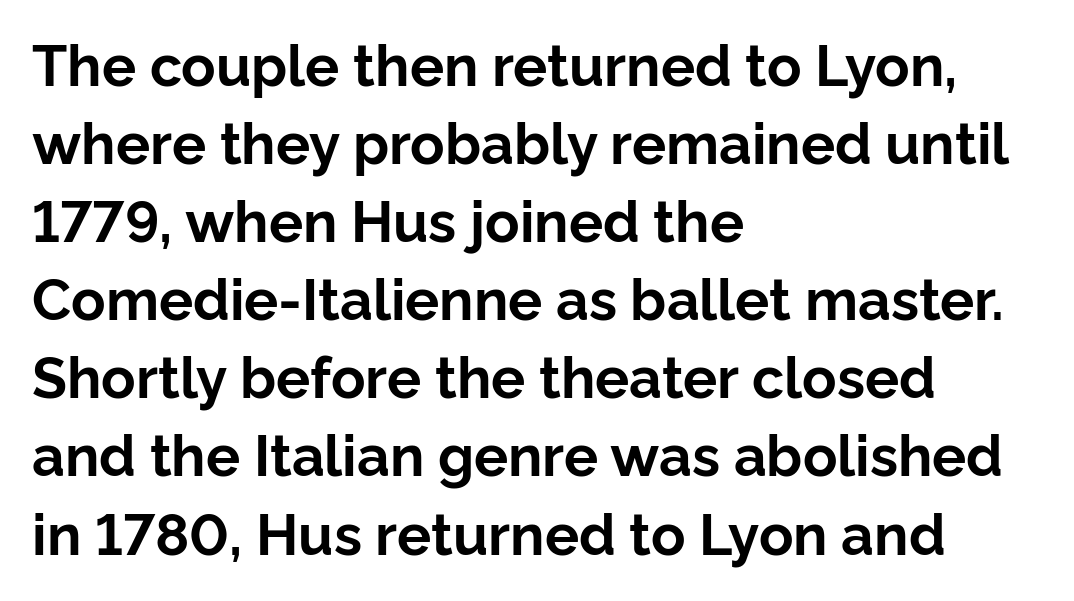
The image shows 57 px bold sans-serif type, upright; set left-aligned, normal line spacing (1.37x), normal letter spacing, not underlined; low stroke contrast and a medium x-height.
